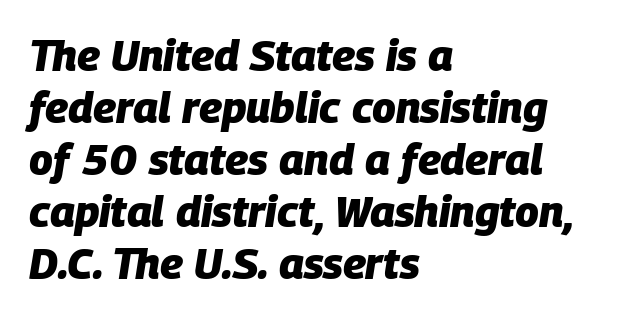
The image shows 43 px heavy type, italic (leaning right); set left-aligned, line spacing 1.21x, normal letter spacing, not underlined; low stroke contrast and a large x-height.
